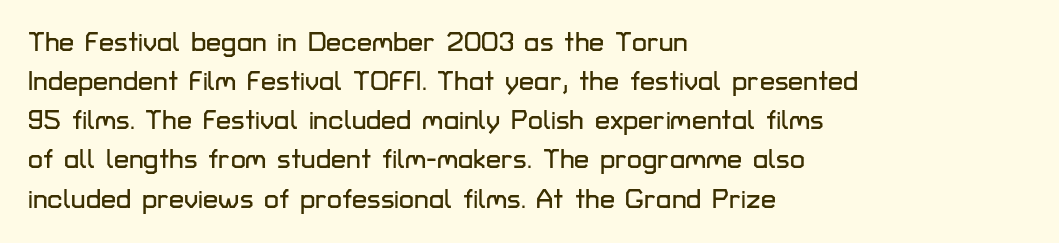
{"italic": "no", "underline": "no", "align": "left", "line_spacing": "normal", "line_spacing_ratio": 1.45, "letter_spacing": "normal", "letter_spacing_em": 0.0, "glyph_px": 27}
